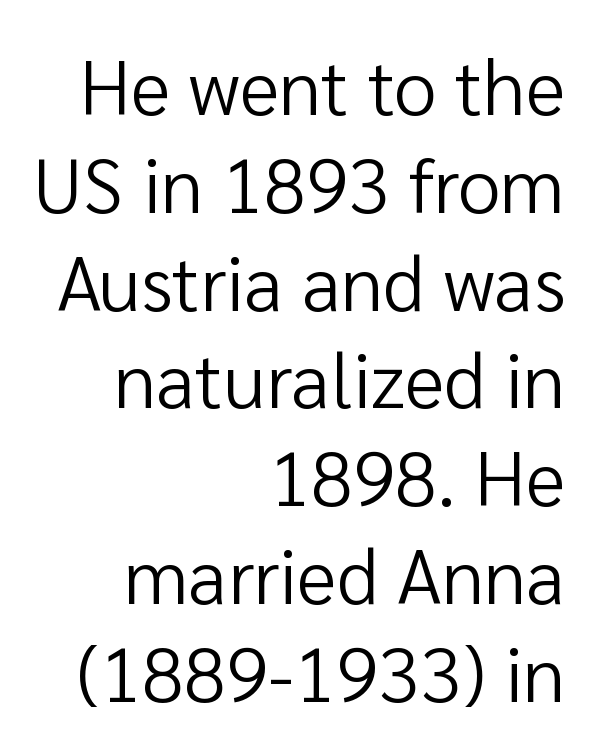
Q: Is the text bold? A: No.
Q: Is the text italic (slanted)? A: No, it is upright.
Q: Is the typeface a serif or a sans-serif typeface? A: Sans-serif.
Q: Is the text underlined? A: No.
Q: How is the paragraph aligned? A: Right-aligned.
Q: Is the spacing between letters normal or unusually wide? A: Normal.
Q: Is the spacing between lines tight, normal or loose? A: Normal.
Q: Width (condensed, normal, or wide)? A: Normal.
Q: Stroke contrast? A: Low.
Q: x-height? A: Medium.
Q: Monospaced? A: No.
